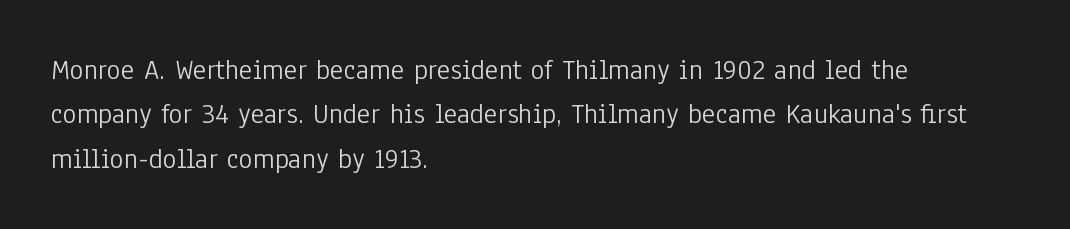
Note the varied advance widths — an 'i' is clearly narrower than an 'm'. The baseline area is clear. A student would call this left alignment; a typographer would say flush left, rag right. Look at the tracking — it's just the regular setting, nothing added. The type sits square on the baseline with zero lean. Serifs: no, the terminals of the letterforms are clean.
